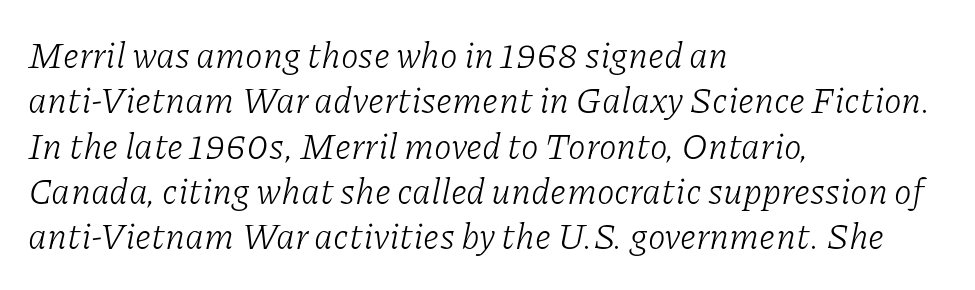
Old-style or modern, the face here clearly has serifs. No extra tracking has been applied to these lines. The typeface has the unassuming heft of standard copy or less. Reading down the column, the eye jumps a familiar distance to each next line. Line starts are locked; line ends wander.
